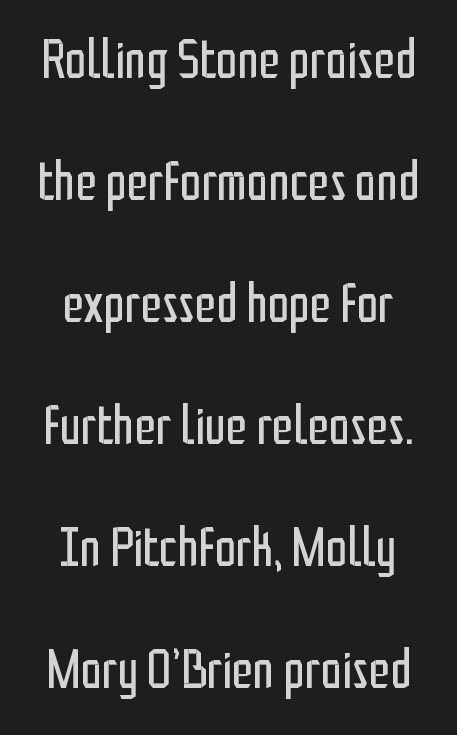
Q: Is the text bold? A: No.
Q: Is the text italic (slanted)? A: No, it is upright.
Q: Is the typeface a serif or a sans-serif typeface? A: Sans-serif.
Q: Is the text underlined? A: No.
Q: How is the paragraph aligned? A: Centered.
Q: Is the spacing between letters normal or unusually wide? A: Normal.
Q: Is the spacing between lines tight, normal or loose? A: Loose.
Q: Width (condensed, normal, or wide)? A: Condensed.
Q: Stroke contrast? A: Low.
Q: x-height? A: Medium.
Q: Monospaced? A: No.
